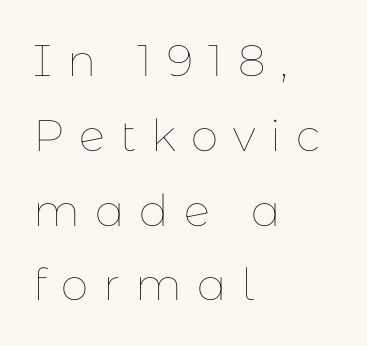
Compared with typical paragraphs, the rows here are spaced about the same. The face used here is proportionally spaced, like ordinary book or web type. The baseline area is clear. The passage shown has open, widely tracked lettering throughout. Posture: vertical. Short and long lines alike share a common starting point at left.
